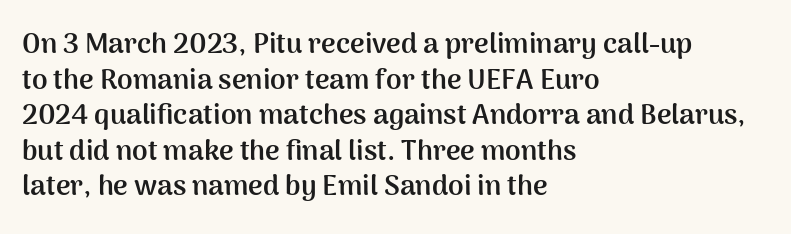
Q: Is the text bold? A: Yes.
Q: Is the text italic (slanted)? A: No, it is upright.
Q: Is the typeface a serif or a sans-serif typeface? A: Sans-serif.
Q: Is the text underlined? A: No.
Q: How is the paragraph aligned? A: Left-aligned.
Q: Is the spacing between letters normal or unusually wide? A: Normal.
Q: Is the spacing between lines tight, normal or loose? A: Normal.
Q: Width (condensed, normal, or wide)? A: Normal.
Q: Stroke contrast? A: Medium.
Q: x-height? A: Medium.
Q: Monospaced? A: No.
